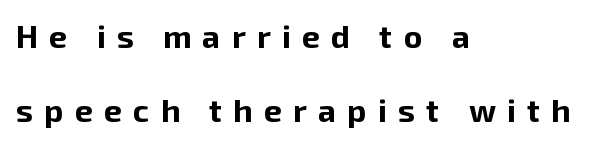
A sans-serif font was chosen for this passage. Vertically, the passage feels expansive, rows floating well apart. Look at the stroke-to-counter ratio: heavy, a bold. Is this a fixed-width face? No — the glyphs have proportional, varying widths. What stands out about the letter spacing? Its width — letters are far apart. Unlike italic type, these characters show no tilt at all.
